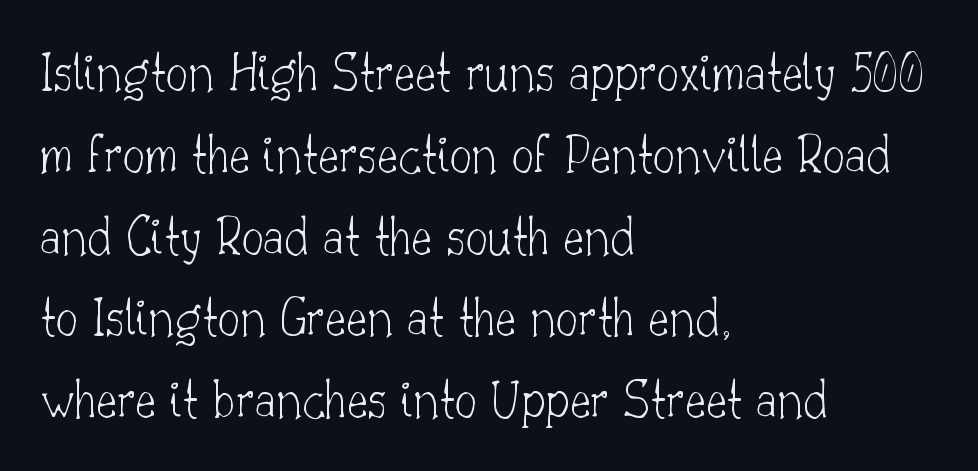
The image shows 56 px thin serif type, upright; set left-aligned, normal line spacing (1.46x), normal letter spacing, not underlined; low stroke contrast and a small x-height.
